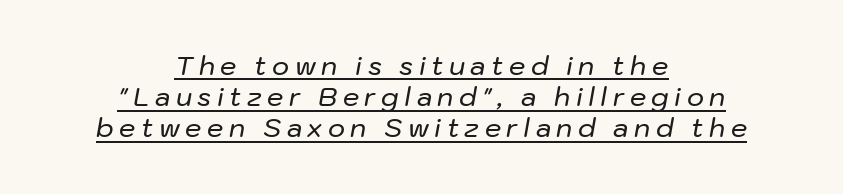
Q: Is the text italic (slanted)? A: Yes, it leans right by about 10 degrees.
Q: Is the text underlined? A: Yes.
Q: How is the paragraph aligned? A: Centered.
Q: Is the spacing between letters normal or unusually wide? A: Unusually wide.
